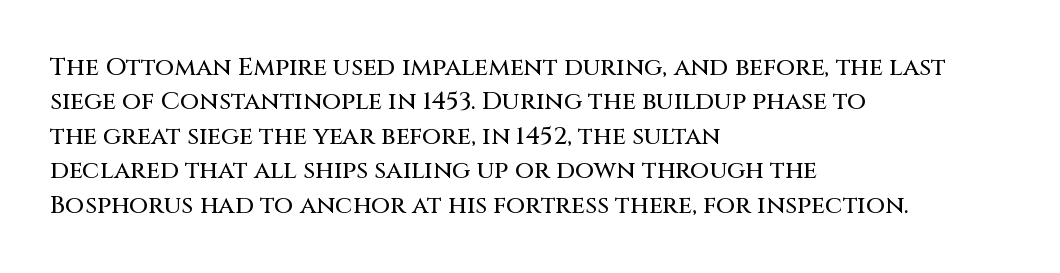
The image shows 25 px text type, upright; set left-aligned, normal line spacing (1.38x), normal letter spacing, not underlined.
